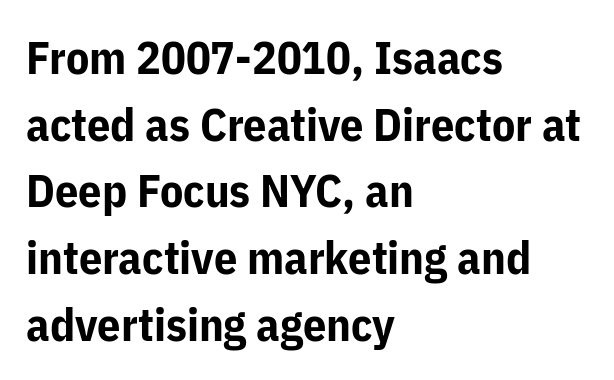
{"serif": "no", "italic": "no", "bold": "yes", "weight": "bold", "width": "normal", "stroke_contrast": "low", "x_height": "medium", "monospaced": "no", "underline": "no", "align": "left", "line_spacing": "normal", "line_spacing_ratio": 1.45, "letter_spacing": "normal", "letter_spacing_em": 0.0, "glyph_px": 46}
